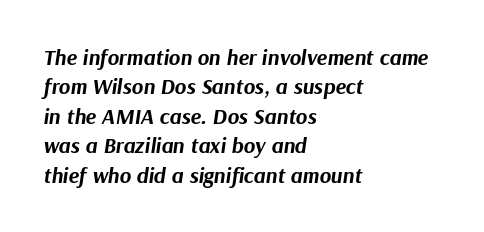
Vertically, the passage feels balanced, rows spaced as you'd expect. Compared with ordinary roman type, these characters are visibly tilted. One-word summary of the alignment: left. Strokes here are thick enough to call this a true bold. You could call the tracking neutral — neither tight nor loose. The glyphs are unaccompanied by any horizontal stroke below them.
